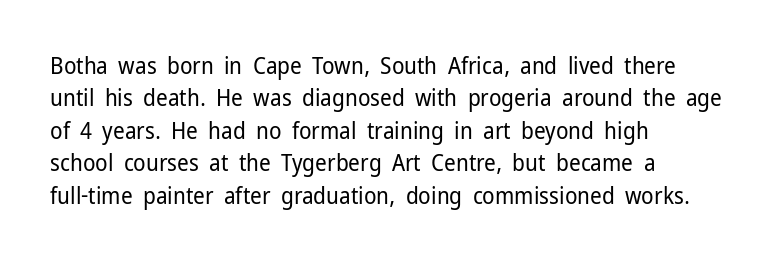
The tracking reads as untouched default to a designer's eye. Layout note: lines flush left. Students, observe: this is what conventionally led text looks like. Underline: absent.
